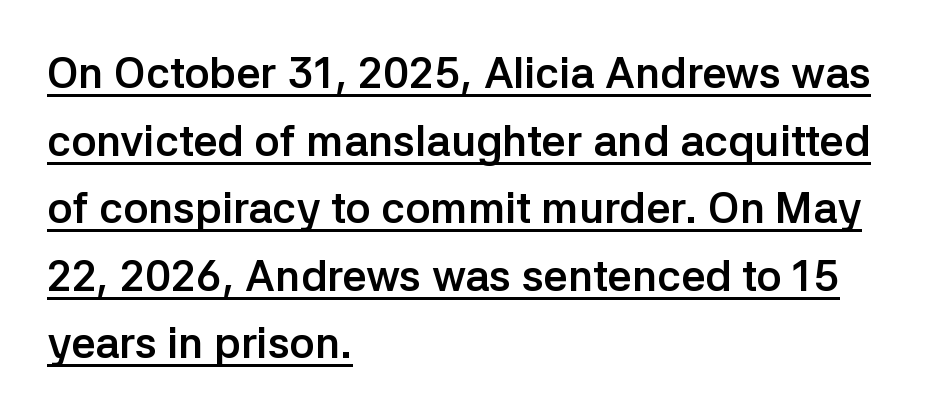
Tracking value appears to be zero — textbook default spacing. The designer left line spacing at the default. Note the varied advance widths — an 'i' is clearly narrower than an 'm'. A student would call this left alignment; a typographer would say flush left, rag right. Notice how a bar underscores the lettering throughout.
